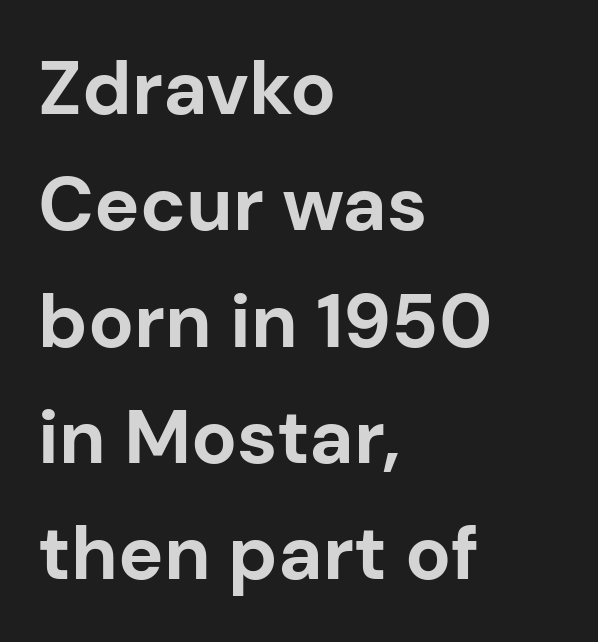
{"serif": "no", "italic": "no", "bold": "yes", "weight": "bold", "width": "normal", "stroke_contrast": "low", "x_height": "medium", "monospaced": "no", "underline": "no", "align": "left", "line_spacing": "normal", "line_spacing_ratio": 1.53, "letter_spacing": "normal", "letter_spacing_em": 0.0, "glyph_px": 76}
